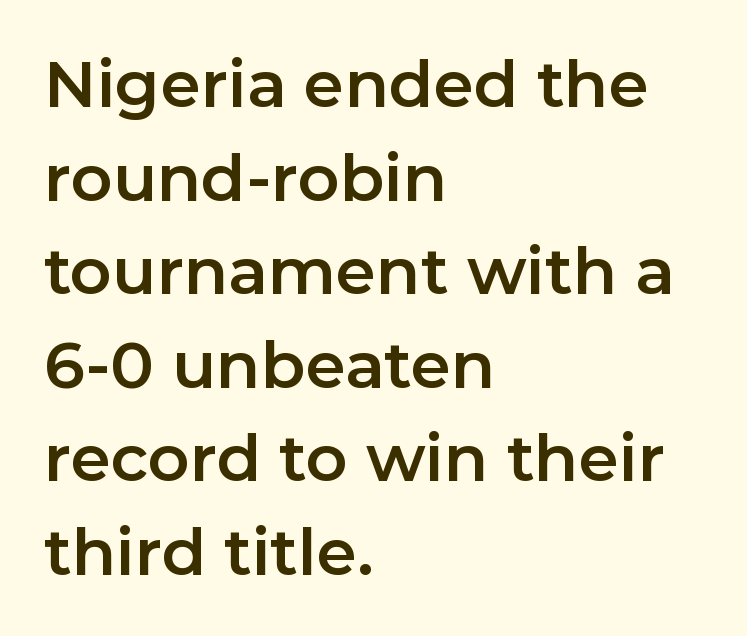
The image shows 65 px sans-serif type, upright; set left-aligned, normal line spacing (1.44x), normal letter spacing, not underlined; low stroke contrast and a medium x-height.
